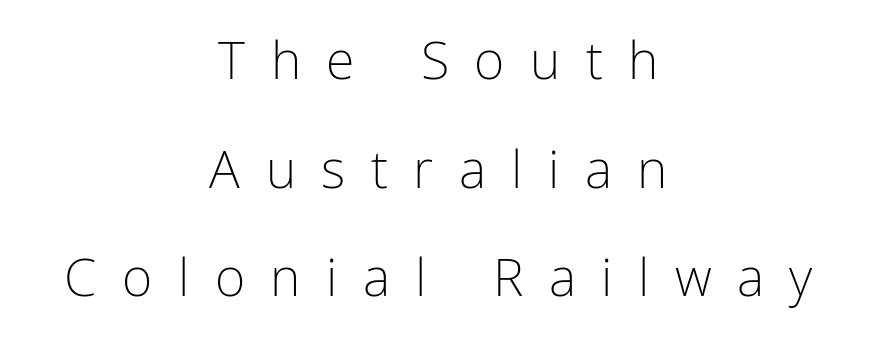
Q: Is the text bold? A: No.
Q: Is the text italic (slanted)? A: No, it is upright.
Q: Is the typeface a serif or a sans-serif typeface? A: Sans-serif.
Q: Is the text underlined? A: No.
Q: How is the paragraph aligned? A: Centered.
Q: Is the spacing between letters normal or unusually wide? A: Unusually wide.
Q: Is the spacing between lines tight, normal or loose? A: Loose.
Q: Width (condensed, normal, or wide)? A: Normal.
Q: Stroke contrast? A: Low.
Q: x-height? A: Medium.
Q: Monospaced? A: No.
